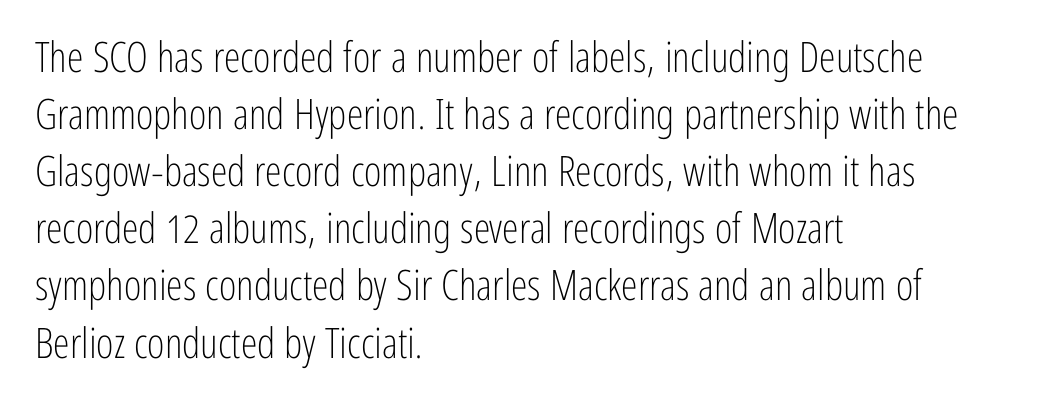
Q: Is the text bold? A: No.
Q: Is the text italic (slanted)? A: No, it is upright.
Q: Is the typeface a serif or a sans-serif typeface? A: Sans-serif.
Q: Is the text underlined? A: No.
Q: How is the paragraph aligned? A: Left-aligned.
Q: Is the spacing between letters normal or unusually wide? A: Normal.
Q: Is the spacing between lines tight, normal or loose? A: Normal.
Q: Width (condensed, normal, or wide)? A: Condensed.
Q: Stroke contrast? A: Low.
Q: x-height? A: Medium.
Q: Monospaced? A: No.
